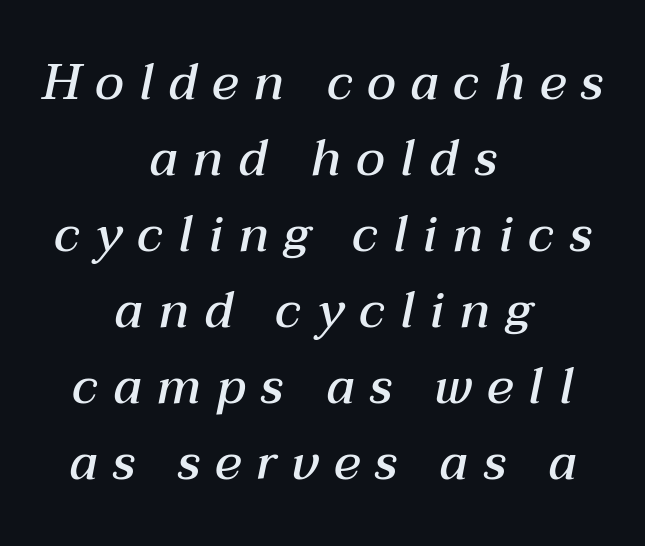
The image shows 50 px semibold type, italic (leaning right); set centered, normal line spacing (1.52x), unusually wide letter spacing (+0.3 em), not underlined; medium stroke contrast and a medium x-height.
